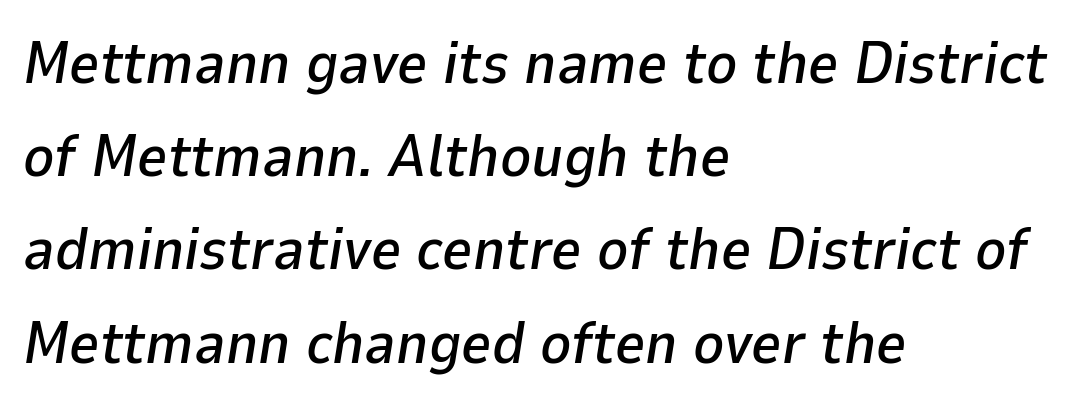
You could not count columns in this text — the font is proportionally spaced. Each word holds together tightly as a unit, with standard inter-letter gaps. Students, observe: this is what conventionally led text looks like. Quick note: italic. Casual observation: everything's shoved over to the left.
